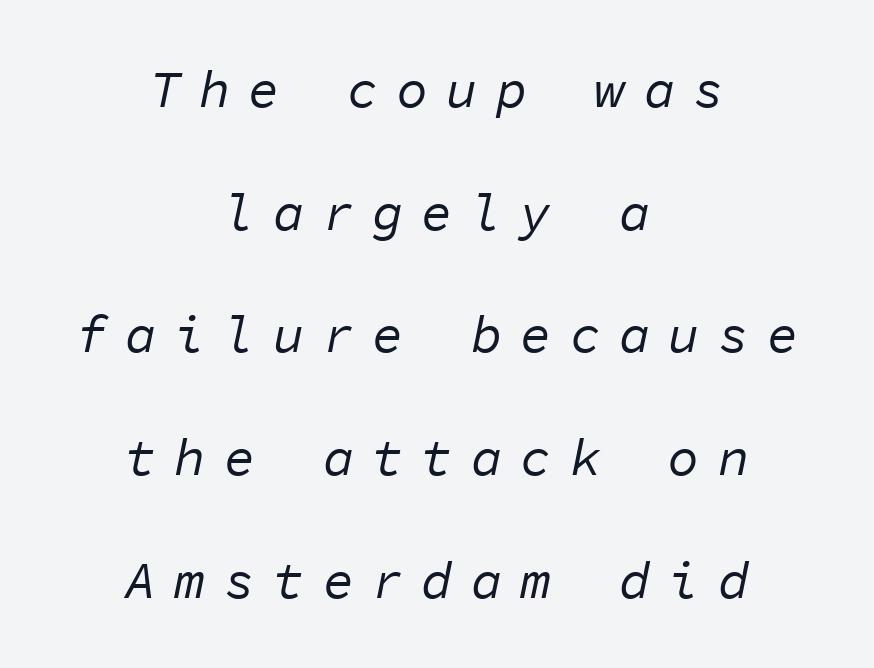
{"italic": "yes", "lean": "right", "slant_degrees": 11, "bold": "no", "weight": "regular", "width": "normal", "stroke_contrast": "low", "x_height": "medium", "monospaced": "yes", "underline": "no", "align": "center", "line_spacing": "loose", "line_spacing_ratio": 2.36, "letter_spacing": "wide", "letter_spacing_em": 0.35, "glyph_px": 52}
